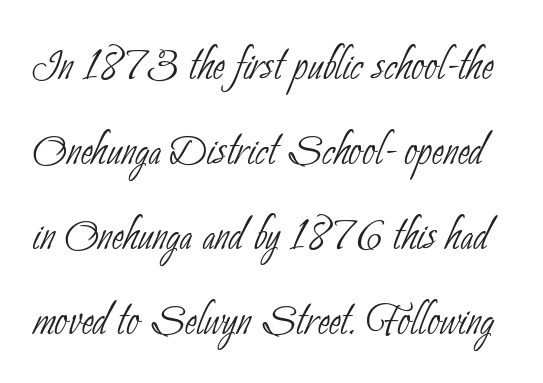
{"serif": "no", "bold": "no", "weight": "thin", "width": "condensed", "stroke_contrast": "low", "x_height": "small", "monospaced": "no", "underline": "no", "line_spacing": "normal", "line_spacing_ratio": 1.49, "letter_spacing": "normal", "letter_spacing_em": 0.0, "glyph_px": 57}
